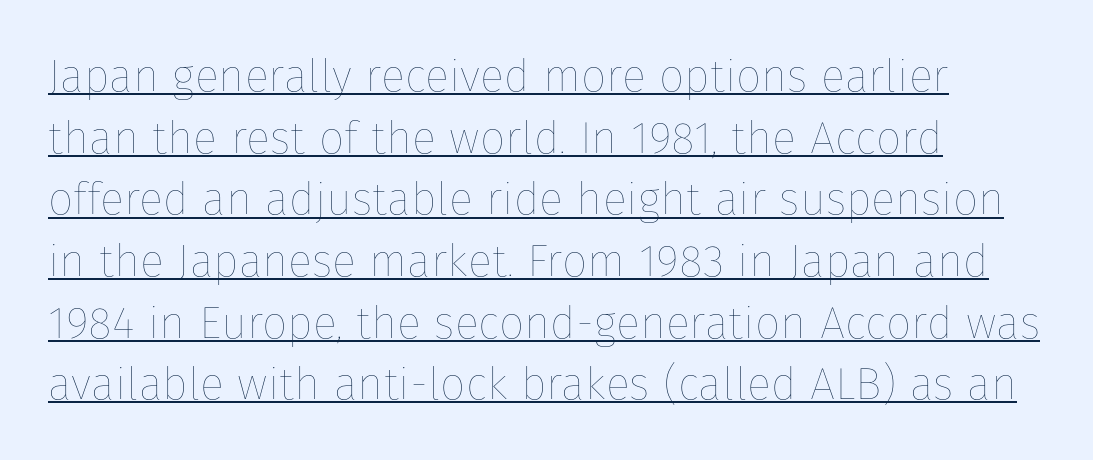
The image shows 45 px thin type, upright; set left-aligned, normal line spacing (1.37x), normal letter spacing, underlined; low stroke contrast and a medium x-height.
